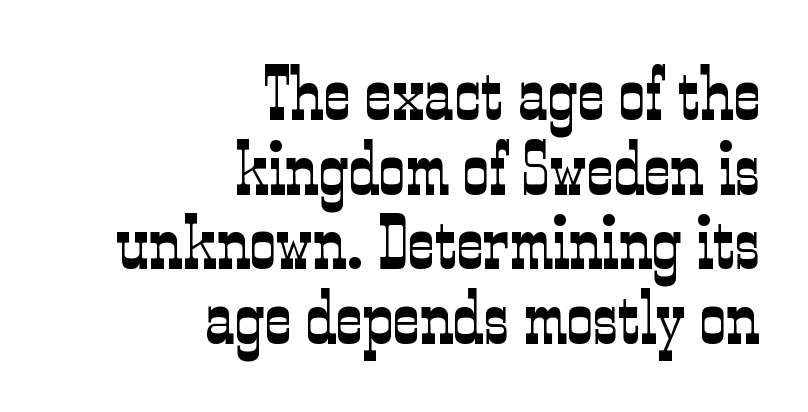
The image shows 74 px light, condensed serif type, upright; set right-aligned, tight line spacing (1.01x), normal letter spacing, not underlined; low stroke contrast and a medium x-height.
